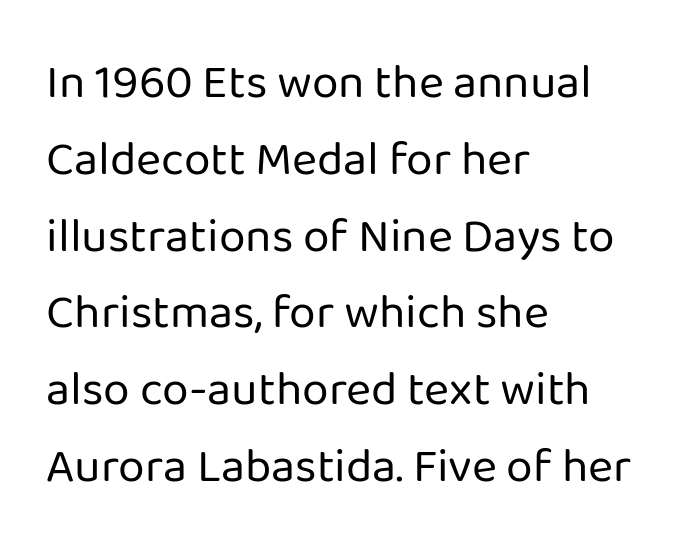
Q: Is the text bold? A: No.
Q: Is the text italic (slanted)? A: No, it is upright.
Q: Is the typeface a serif or a sans-serif typeface? A: Sans-serif.
Q: Is the text underlined? A: No.
Q: How is the paragraph aligned? A: Left-aligned.
Q: Is the spacing between letters normal or unusually wide? A: Normal.
Q: Is the spacing between lines tight, normal or loose? A: Normal.
Q: Width (condensed, normal, or wide)? A: Normal.
Q: Stroke contrast? A: Low.
Q: x-height? A: Medium.
Q: Monospaced? A: No.
